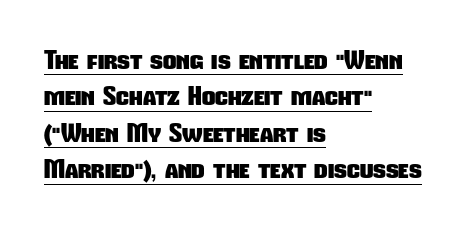
{"bold": "yes", "underline": "yes", "align": "left", "line_spacing": "normal", "line_spacing_ratio": 1.4, "letter_spacing": "normal", "letter_spacing_em": 0.0, "glyph_px": 26}
